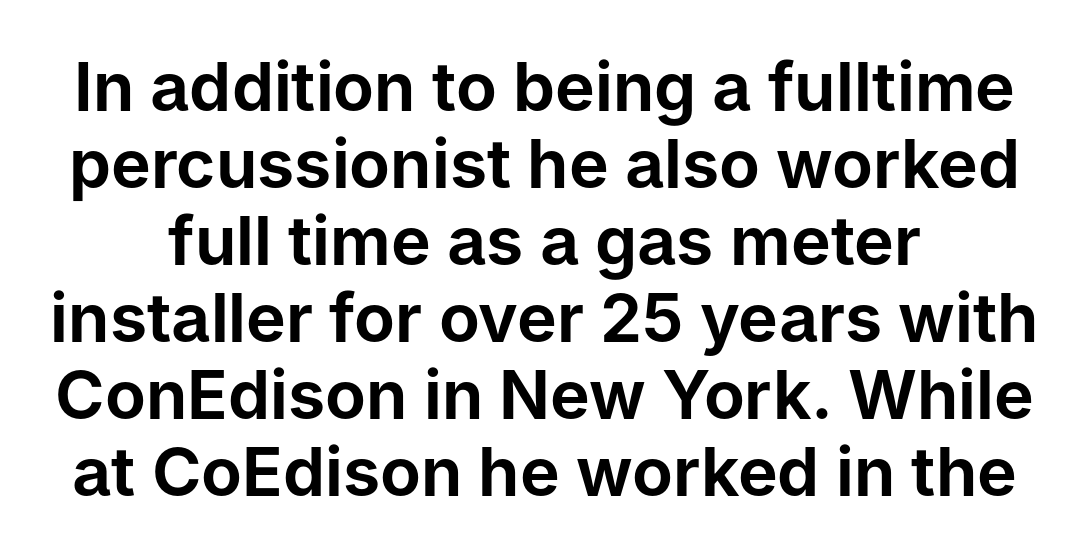
The image shows 67 px sans-serif type, upright; set tight line spacing (1.15x), normal letter spacing, not underlined; low stroke contrast and a medium x-height.
